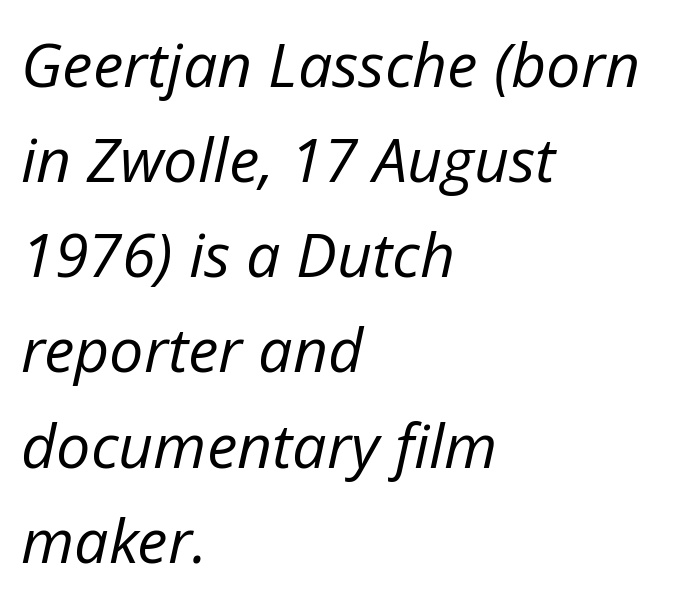
The image shows 61 px regular-weight type, italic (leaning right); set left-aligned, normal line spacing (1.56x), normal letter spacing, not underlined; low stroke contrast and a medium x-height.
